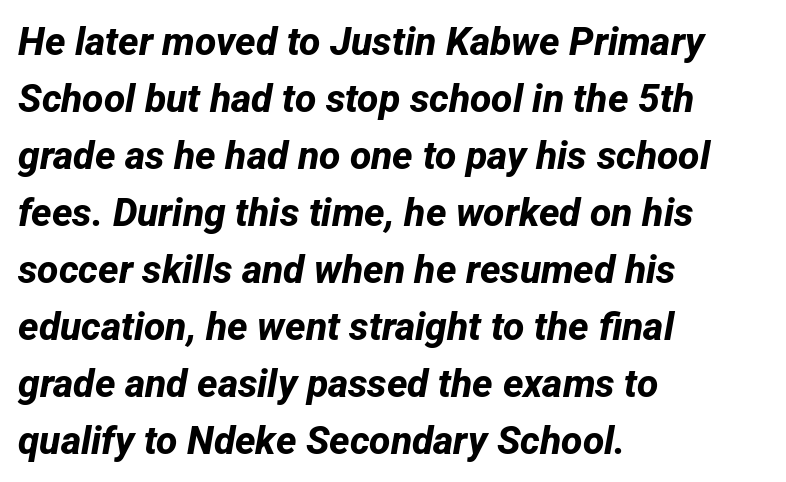
{"serif": "no", "bold": "yes", "weight": "bold", "width": "normal", "stroke_contrast": "low", "x_height": "medium", "monospaced": "no", "underline": "no", "align": "left", "line_spacing": "normal", "line_spacing_ratio": 1.46, "letter_spacing": "normal", "letter_spacing_em": 0.0, "glyph_px": 39}
